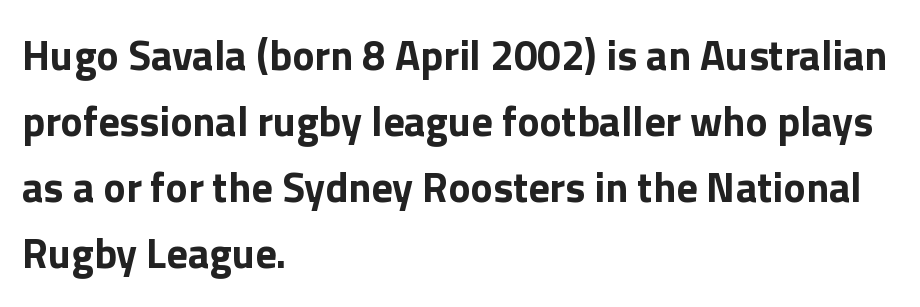
{"serif": "no", "italic": "no", "bold": "yes", "weight": "bold", "width": "normal", "x_height": "medium", "monospaced": "no", "underline": "no", "align": "left", "line_spacing": "normal", "line_spacing_ratio": 1.57, "letter_spacing": "normal", "letter_spacing_em": 0.0, "glyph_px": 42}
